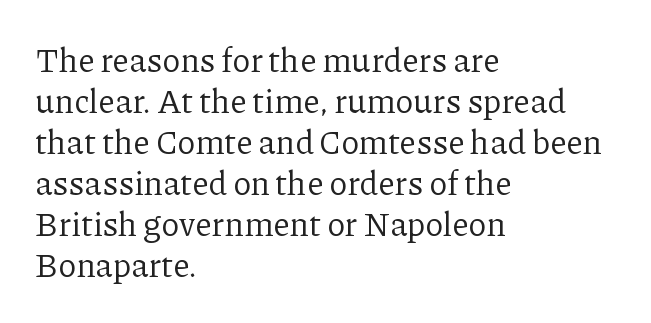
The letters stand straight up with perfectly vertical stems. Are there feet on the stems? There are — it's a serif. The paragraph has a hard left edge and a soft right edge. The space beneath each line is pristine and unruled. No extra tracking has been applied to these lines. Stem width sits at or under what a default text font uses.
